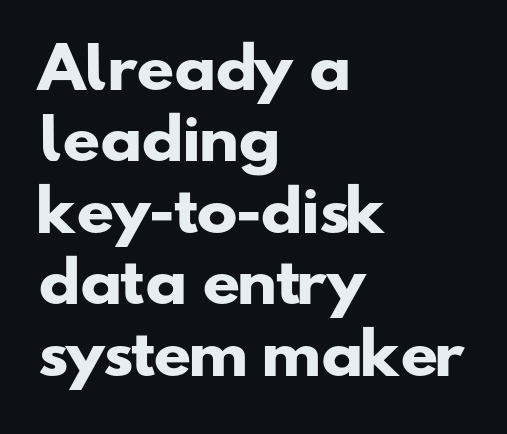
The image shows 55 px heavy, wide sans-serif type; set left-aligned, normal line spacing (1.3x), normal letter spacing, not underlined; low stroke contrast and a small x-height.
